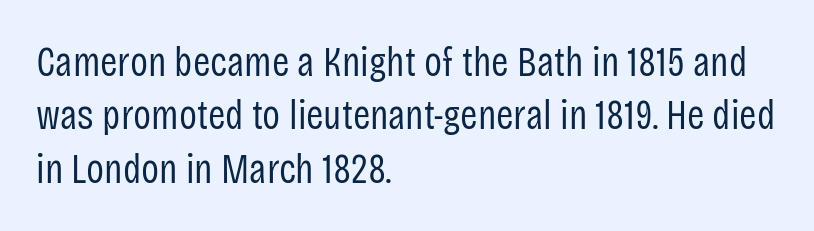
Note: no serifs on the glyphs. Leading matches the norm, producing a regular column. Proportional: the letters do not fall into vertical columns. In terms of letterspacing, this is plain default setting.
